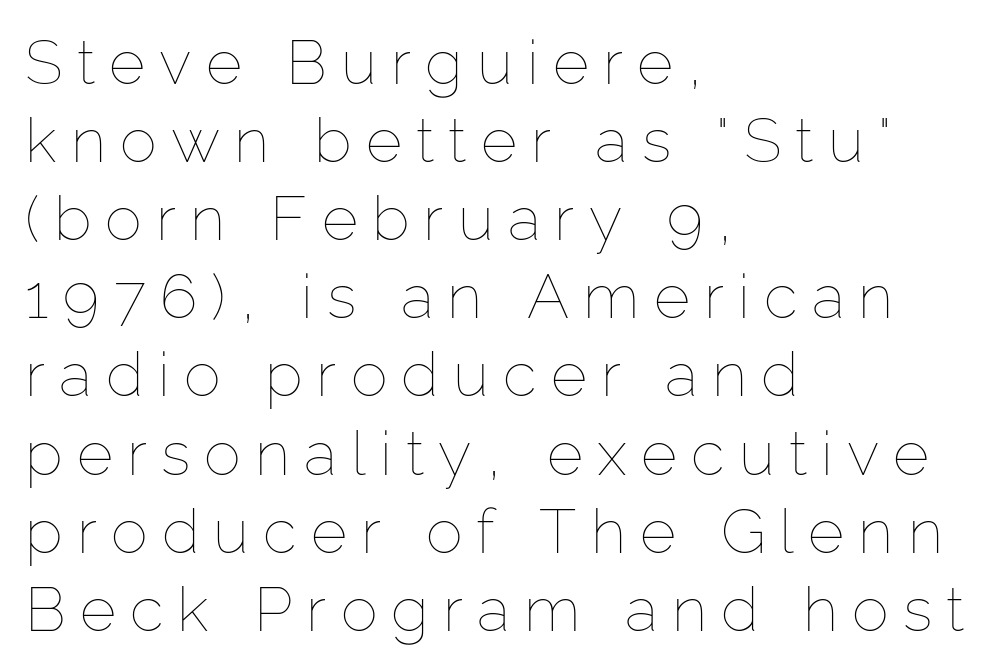
{"italic": "no", "bold": "no", "weight": "thin", "width": "normal", "stroke_contrast": "low", "x_height": "medium", "monospaced": "no", "underline": "no", "align": "left", "line_spacing": "normal", "line_spacing_ratio": 1.26, "letter_spacing": "wide", "letter_spacing_em": 0.23, "glyph_px": 62}
